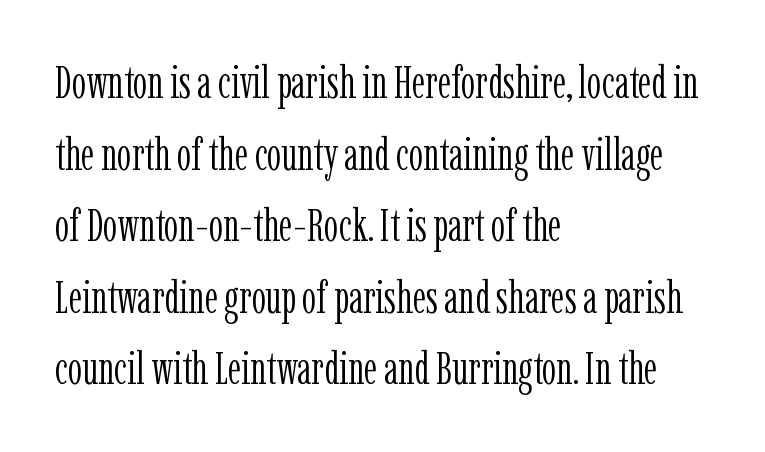
The image shows 45 px light, condensed serif type, upright; set left-aligned, normal line spacing (1.59x), normal letter spacing, not underlined; low stroke contrast and a medium x-height.
